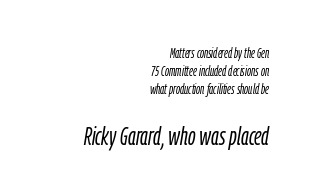
Q: Is the text bold? A: No.
Q: Is the text italic (slanted)? A: Yes, it leans right by about 9 degrees.
Q: Is the text underlined? A: No.
Q: How is the paragraph aligned? A: Right-aligned.
Q: Is the spacing between letters normal or unusually wide? A: Normal.
Q: Is the spacing between lines tight, normal or loose? A: Normal.
Q: Which block of text is set in a larger size, the first (top) or the second (bottom)? A: The second (bottom) one.
